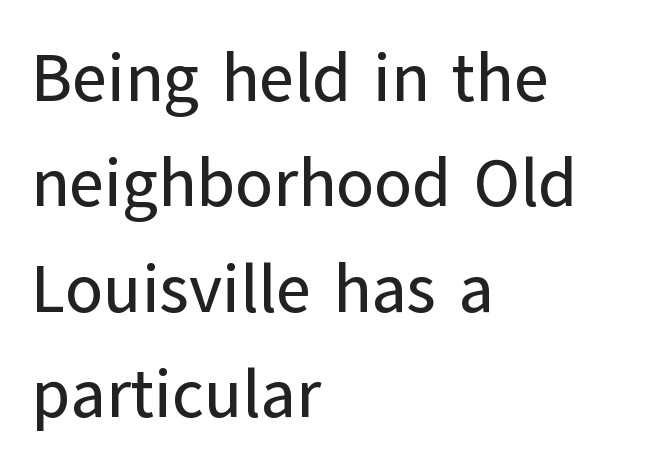
{"serif": "no", "italic": "no", "width": "normal", "stroke_contrast": "low", "x_height": "medium", "monospaced": "no", "underline": "no", "align": "left", "line_spacing": "normal", "line_spacing_ratio": 1.55, "letter_spacing": "normal", "letter_spacing_em": 0.0, "glyph_px": 68}
